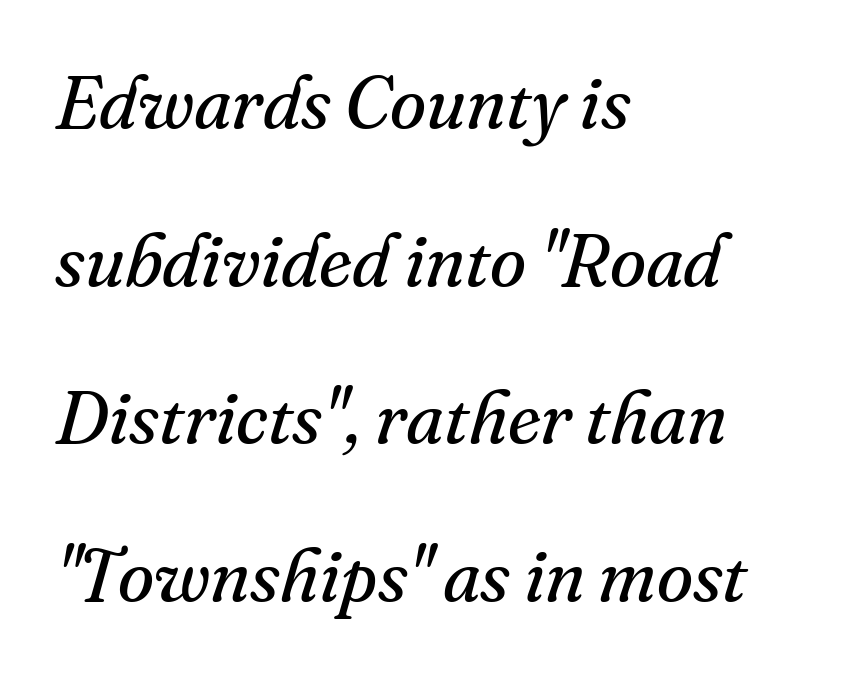
Here the glyphs are tracked normally, forming tight word shapes. You can tell it's italic because the verticals aren't actually vertical. Is this a fixed-width face? No — the glyphs have proportional, varying widths. The text block is weighted toward the left margin, trailing off unevenly rightward. Caption: face not bold, strokes unweighted. Little horizontal feet cap the strokes, marking this as serif type.
